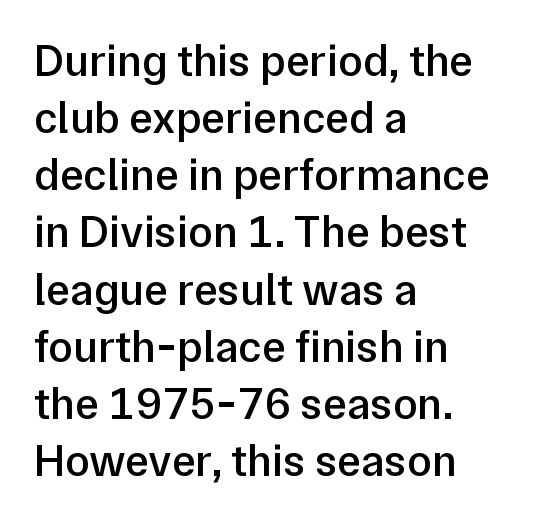
This is moderately heavy type, rendered in semibold. The type sits square on the baseline with zero lean. Short note: letters normally spaced. This sample has the flowing, uneven cadence of proportional lettering.
